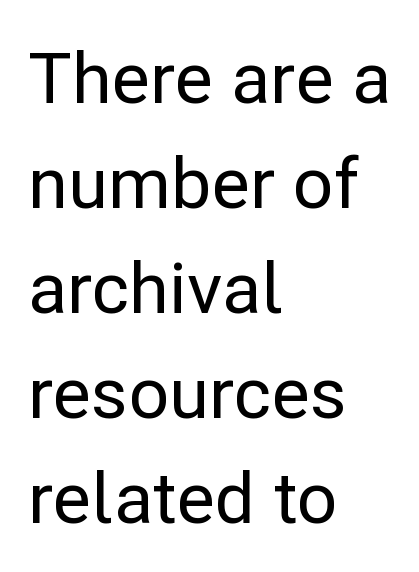
{"serif": "no", "italic": "no", "width": "normal", "stroke_contrast": "low", "x_height": "medium", "monospaced": "no", "underline": "no", "align": "left", "line_spacing": "normal", "line_spacing_ratio": 1.48, "letter_spacing": "normal", "letter_spacing_em": 0.0, "glyph_px": 71}
